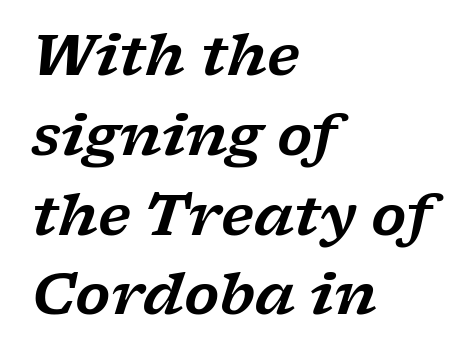
{"serif": "yes", "italic": "yes", "lean": "right", "slant_degrees": 17, "width": "wide", "stroke_contrast": "low", "x_height": "medium", "monospaced": "no", "underline": "no", "align": "left", "line_spacing": "normal", "line_spacing_ratio": 1.4, "letter_spacing": "normal", "letter_spacing_em": 0.0, "glyph_px": 57}
